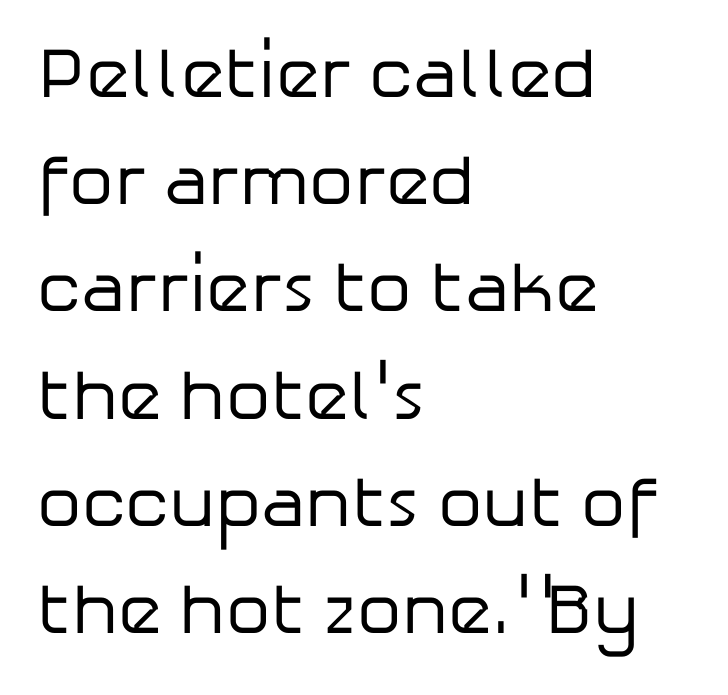
Check the space under the baseline: it is left empty. A typesetter would call this proportional, since set widths differ per character. The font is comparable to plain body text, perhaps lighter. The leading is moderate, giving the passage an even texture. The letters stand upright; this is a roman face. All the whitespace from short lines collects on the right.
